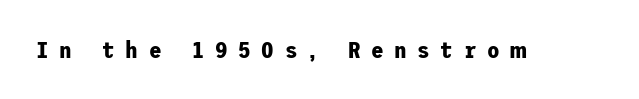
The image shows 23 px bold type, upright; set unusually wide letter spacing (+0.46 em), not underlined.
